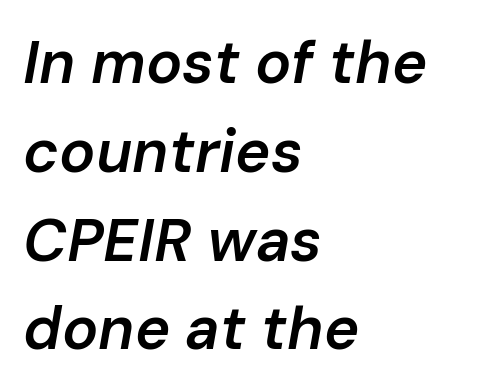
The image shows 60 px semibold type, italic (leaning right); set left-aligned, normal line spacing (1.48x), normal letter spacing, not underlined; low stroke contrast and a medium x-height.
